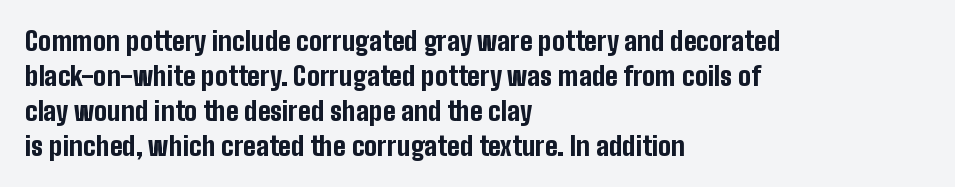
The baseline area is clear. The lines in this sample share a left origin and differ only in where they stop. The type is set solid horizontally, with unmodified tracking. Compared with typical paragraphs, the rows here are spaced about the same. Thick stems and heavy bowls — unmistakably bold. Ascenders rise straight up at ninety degrees.
